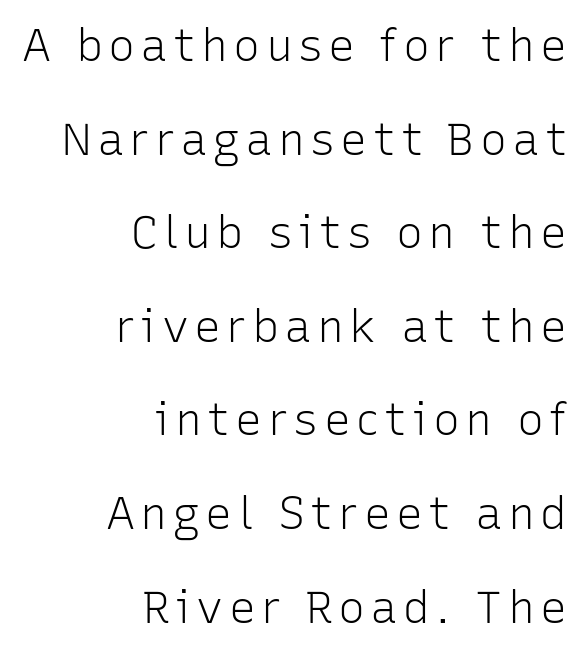
The image shows 45 px light sans-serif type, upright; set right-aligned, loose line spacing (2.08x), not underlined; low stroke contrast and a medium x-height.
